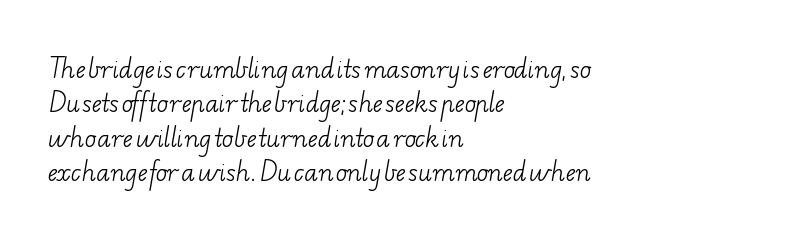
The image shows 23 px text type; set left-aligned, normal line spacing (1.5x), normal letter spacing, not underlined.
